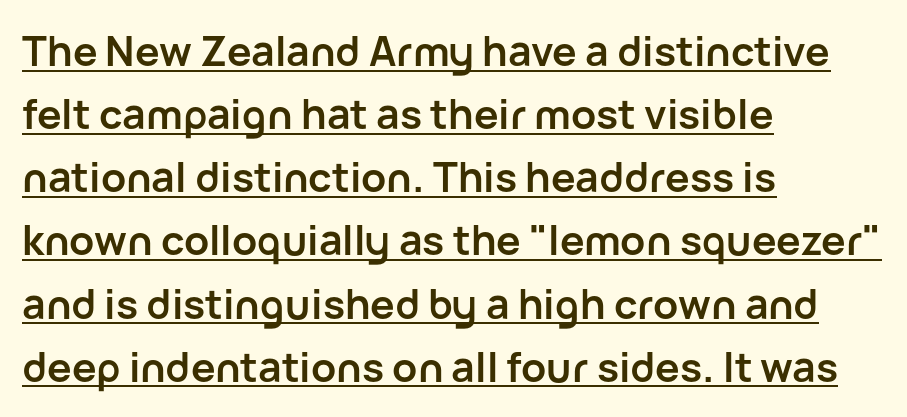
You could call the tracking neutral — neither tight nor loose. A typesetter would label this face a sans. Regular leading. Does the lettering tilt? It doesn't — this is upright.
